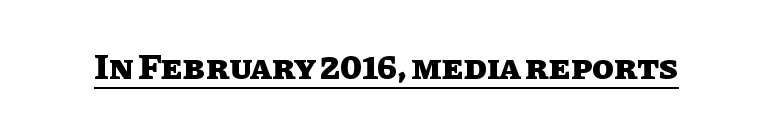
{"italic": "no", "bold": "yes", "weight": "heavy", "width": "normal", "stroke_contrast": "low", "x_height": "large", "monospaced": "no", "underline": "yes", "letter_spacing": "normal", "letter_spacing_em": 0.0, "glyph_px": 36}
